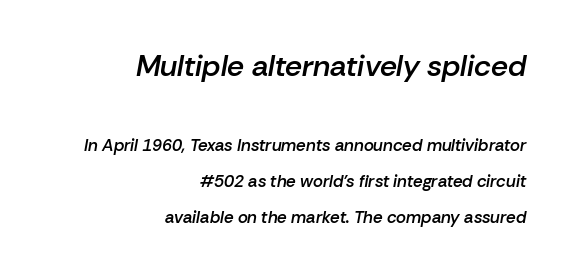
{"italic": "yes", "lean": "right", "slant_degrees": 10, "bold": "semi", "weight": "semibold", "width": "normal", "stroke_contrast": "low", "x_height": "medium", "monospaced": "no", "underline": "no", "align": "right", "line_spacing": "loose", "line_spacing_ratio": 2.12, "letter_spacing": "normal", "letter_spacing_em": 0.0, "larger_block": "first", "size_ratio": 1.76, "glyph_px": 30}
